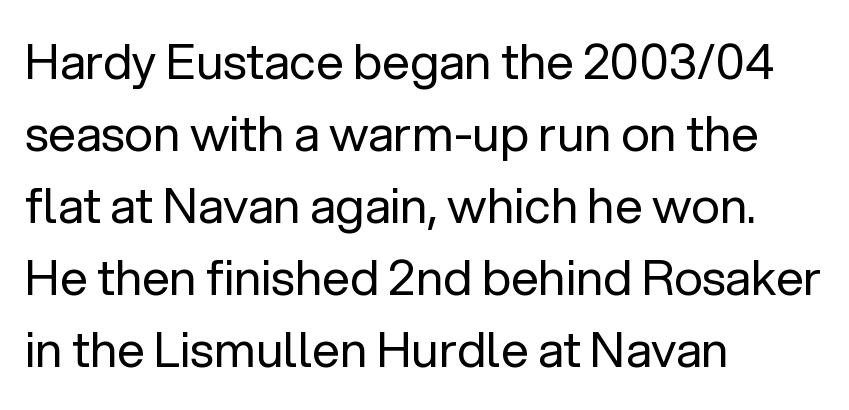
The image shows 49 px regular-weight sans-serif type, upright; set left-aligned, normal line spacing (1.47x), normal letter spacing, not underlined; low stroke contrast and a medium x-height.
